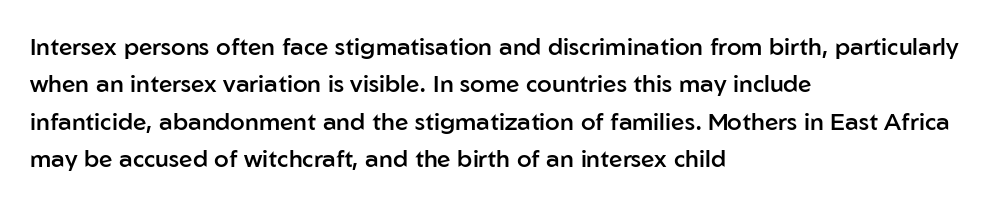
The image shows 24 px text type, upright; set left-aligned, normal line spacing (1.56x), normal letter spacing, not underlined.
